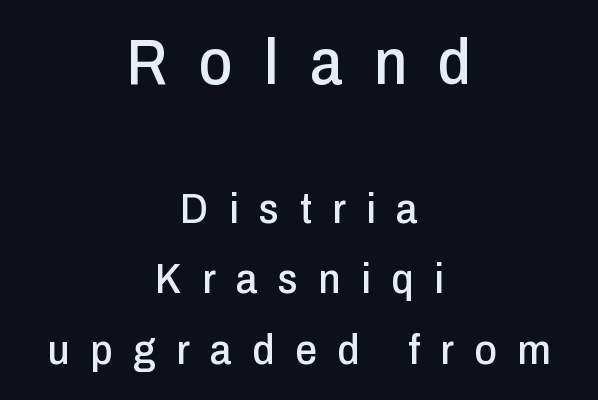
The string is rendered with underlining switched off. The passage shown has open, widely tracked lettering throughout. Serifs: no, the terminals of the letterforms are clean. Which chunk is bigger? The first one — the top block dwarfs the bottom. Posture: vertical.
